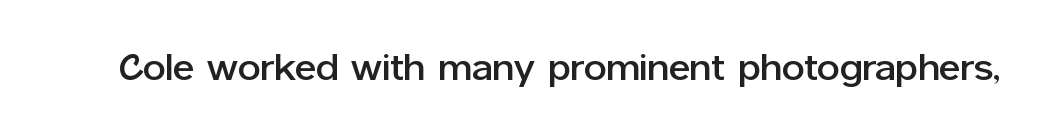
{"serif": "no", "italic": "no", "width": "normal", "stroke_contrast": "low", "x_height": "medium", "monospaced": "no", "underline": "no", "letter_spacing": "normal", "letter_spacing_em": 0.0, "glyph_px": 36}
